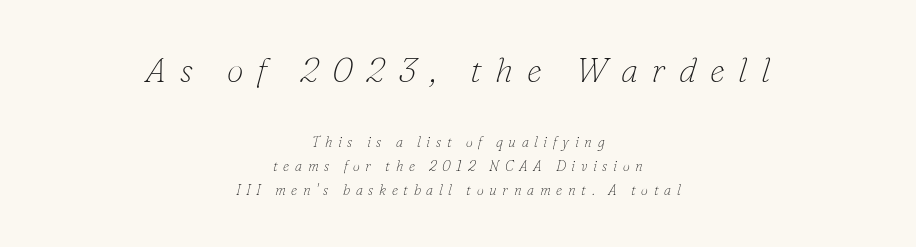
{"serif": "yes", "italic": "yes", "lean": "right", "slant_degrees": 16, "bold": "no", "weight": "thin", "width": "normal", "stroke_contrast": "low", "x_height": "small", "monospaced": "no", "underline": "no", "align": "center", "line_spacing": "normal", "line_spacing_ratio": 1.7, "letter_spacing": "wide", "letter_spacing_em": 0.4, "larger_block": "first", "size_ratio": 2.43, "glyph_px": 34}
